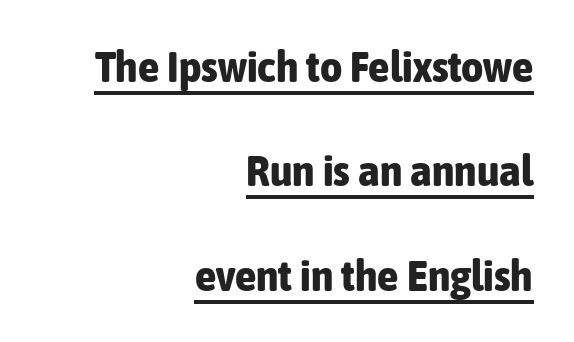
{"serif": "no", "italic": "no", "bold": "yes", "weight": "bold", "width": "condensed", "stroke_contrast": "low", "x_height": "medium", "monospaced": "no", "underline": "yes", "align": "right", "line_spacing": "loose", "line_spacing_ratio": 2.43, "letter_spacing": "normal", "letter_spacing_em": 0.0, "glyph_px": 43}
